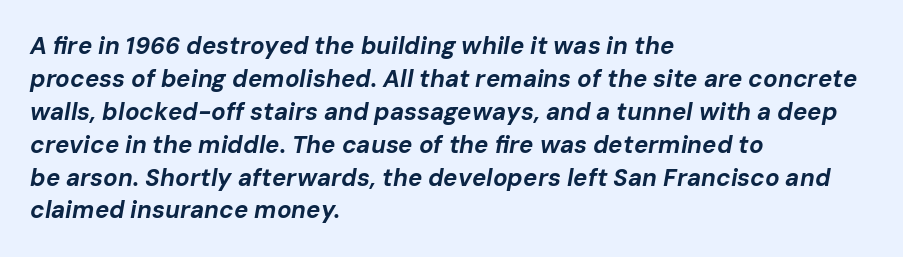
The image shows 24 px bold type, italic (leaning right); set left-aligned, normal line spacing (1.37x), normal letter spacing, not underlined.
